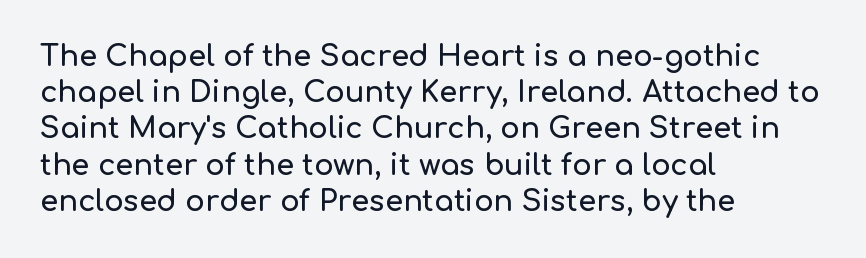
The image shows 29 px sans-serif type, upright; set left-aligned, normal line spacing (1.25x), normal letter spacing, not underlined; low stroke contrast and a medium x-height.
